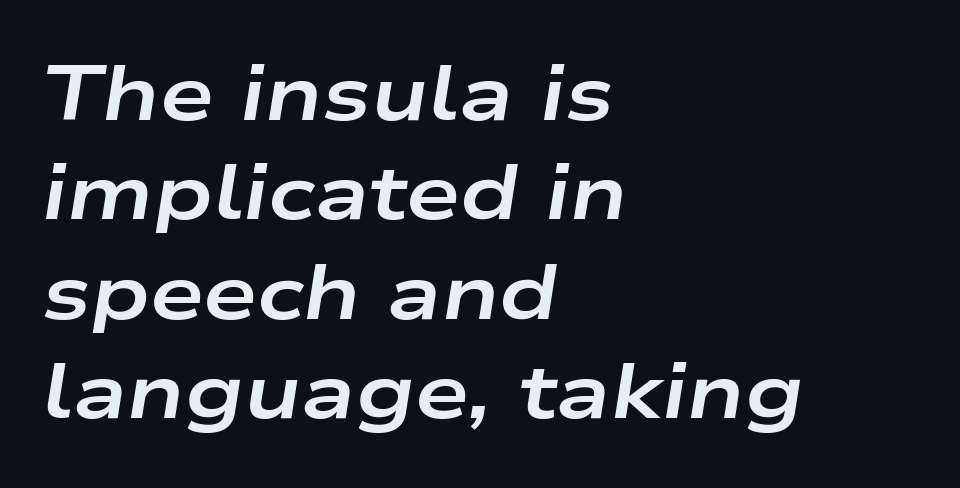
{"italic": "yes", "lean": "right", "slant_degrees": 9, "bold": "yes", "weight": "bold", "width": "wide", "stroke_contrast": "low", "x_height": "medium", "monospaced": "no", "underline": "no", "align": "left", "line_spacing": "normal", "line_spacing_ratio": 1.29, "letter_spacing": "normal", "letter_spacing_em": 0.0, "glyph_px": 77}
